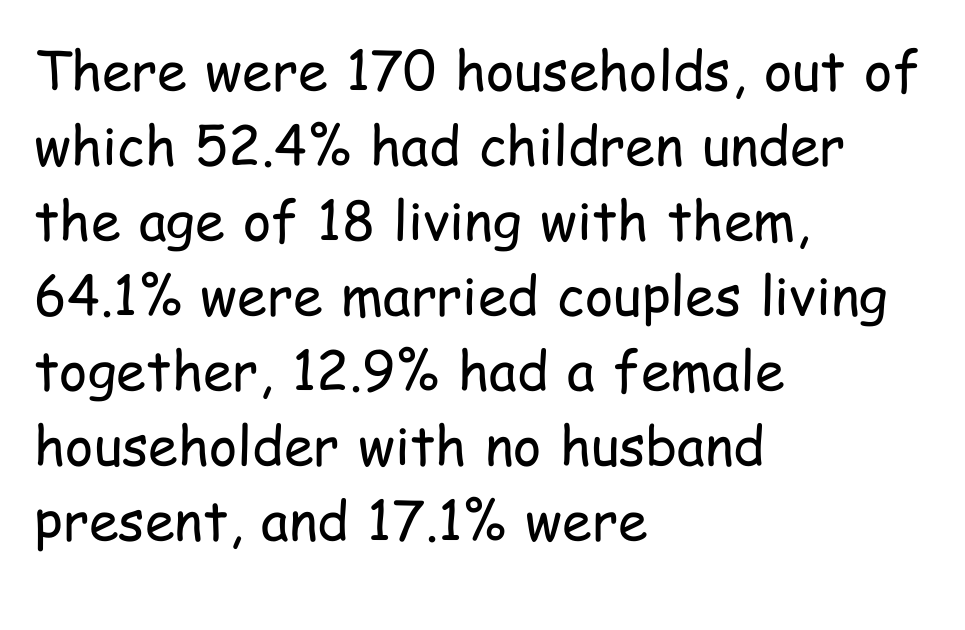
The image shows 54 px regular-weight, condensed sans-serif type, upright; set left-aligned, normal line spacing (1.39x), normal letter spacing, not underlined; low stroke contrast and a medium x-height.
